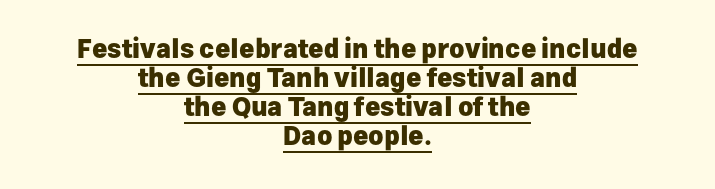
Q: Is the text bold? A: Yes.
Q: Is the text italic (slanted)? A: No, it is upright.
Q: Is the text underlined? A: Yes.
Q: How is the paragraph aligned? A: Centered.
Q: Is the spacing between letters normal or unusually wide? A: Normal.
Q: Is the spacing between lines tight, normal or loose? A: Tight.
